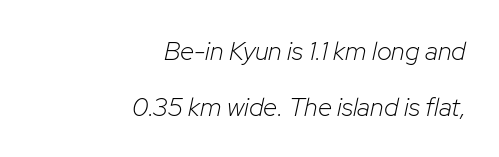
The image shows 26 px text type, italic (leaning right); set right-aligned, loose line spacing (2.14x), normal letter spacing, not underlined.
